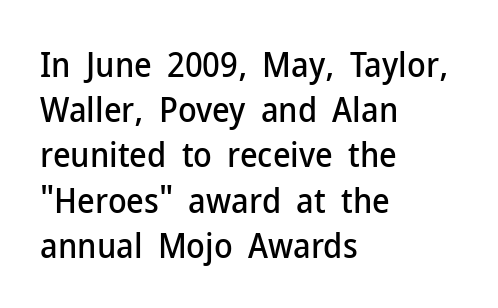
The image shows 34 px sans-serif type, upright; set left-aligned, normal line spacing (1.33x), normal letter spacing, not underlined; low stroke contrast and a medium x-height.
